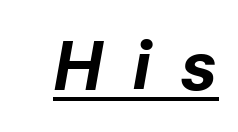
These lines were composed using italics. This sample has the flowing, uneven cadence of proportional lettering. The rendering inserts visible extra space after every character. Plenty of ink on the page — the face is bold. Does a line run under the words? Yes, clearly.
